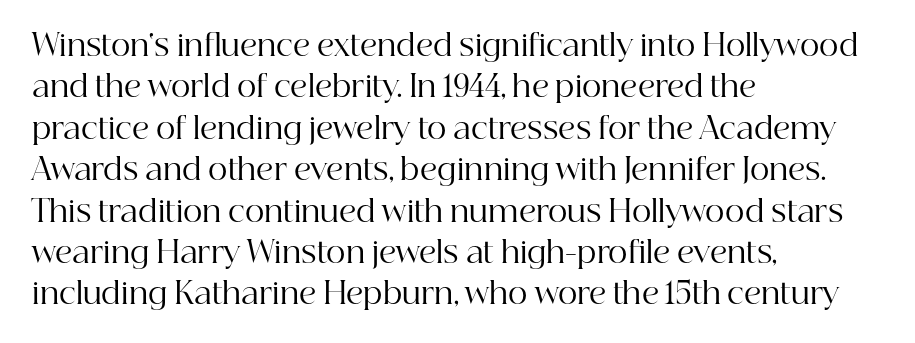
The image shows 30 px regular-weight serif type, upright; set left-aligned, normal line spacing (1.38x), normal letter spacing, not underlined; high stroke contrast and a medium x-height.
